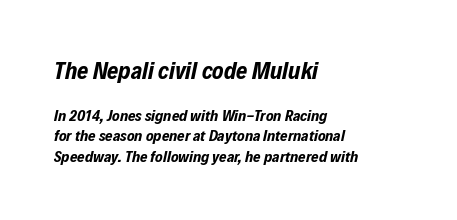
{"italic": "yes", "lean": "right", "slant_degrees": 12, "bold": "yes", "underline": "no", "align": "left", "line_spacing": "normal", "line_spacing_ratio": 1.28, "letter_spacing": "normal", "letter_spacing_em": 0.0, "larger_block": "first", "size_ratio": 1.5, "glyph_px": 24}
